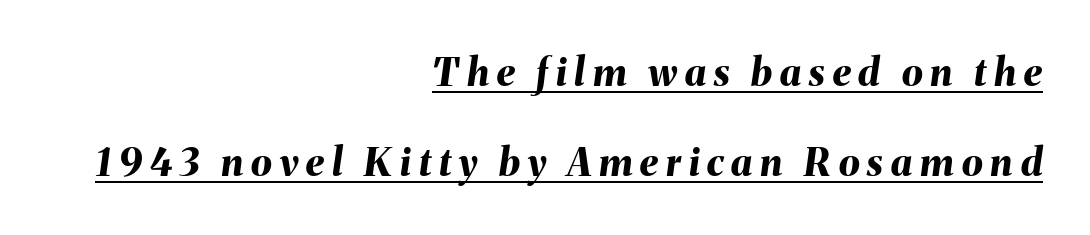
The image shows 38 px bold type, italic (leaning right); set right-aligned, loose line spacing (2.36x), unusually wide letter spacing (+0.21 em), underlined; medium stroke contrast and a medium x-height.
